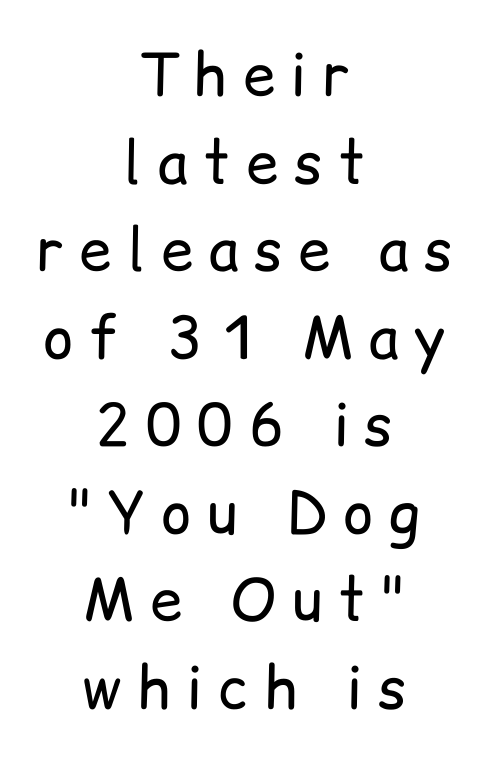
Whoever set this chose a conventional vertical rhythm. Is there any slant? The stems are plumb. Spacing verdict: proportional, widths tailored to each character. No word sits above an underline. Centered paragraph, ragged on both sides.
